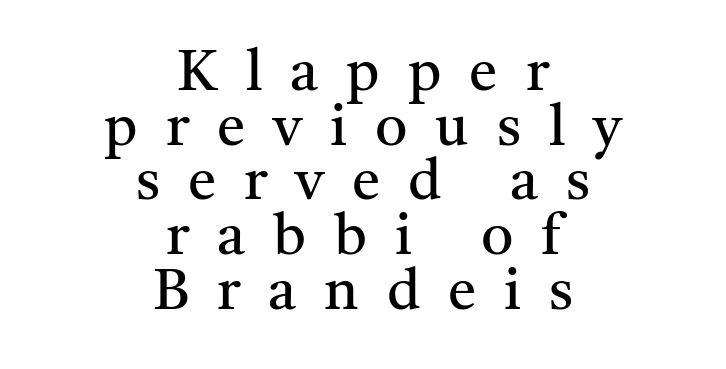
Glyph-to-glyph distance is far greater than everyday printed text. To sum up the face: it has serifs. Vertical strokes here are truly vertical. Horizontal bands of white between lines are thin slivers. Compared with a typical body face, this is equally light or lighter still.
